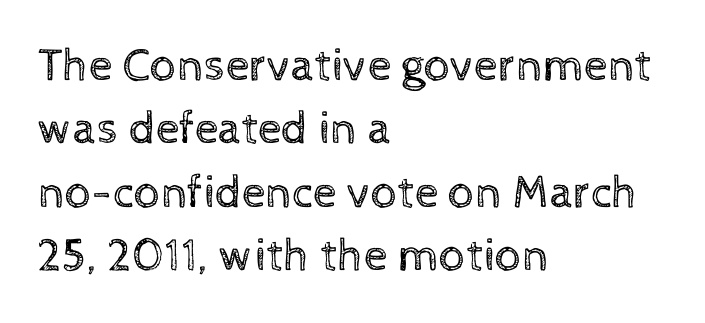
The image shows 47 px regular-weight type, upright; set left-aligned, normal line spacing (1.35x), normal letter spacing, not underlined; a medium x-height.
